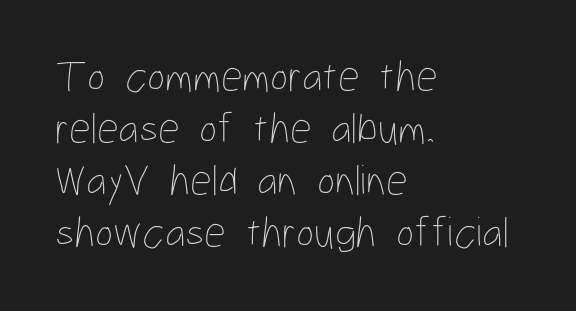
Q: Is the text bold? A: No.
Q: Is the text italic (slanted)? A: No, it is upright.
Q: Is the text underlined? A: No.
Q: How is the paragraph aligned? A: Left-aligned.
Q: Is the spacing between letters normal or unusually wide? A: Normal.
Q: Width (condensed, normal, or wide)? A: Condensed.
Q: Stroke contrast? A: Low.
Q: x-height? A: Medium.
Q: Monospaced? A: No.
